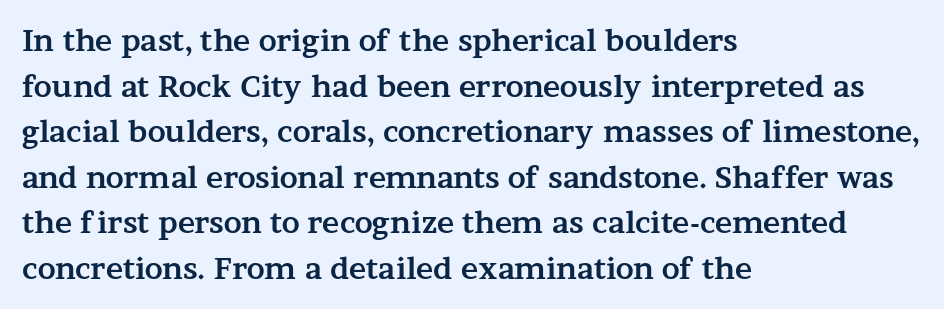
The image shows 29 px bold, wide serif type, upright; set left-aligned, normal line spacing (1.57x), normal letter spacing, not underlined; medium stroke contrast and a medium x-height.
